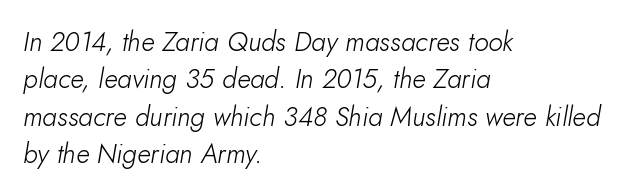
The rows are spaced the way most documents space them. Here the glyphs are tracked normally, forming tight word shapes. Each row of text sits above clean, open space. Line beginnings align vertically; line endings do not.
